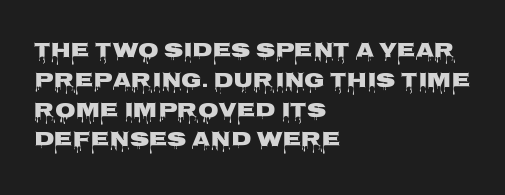
{"italic": "no", "underline": "no", "align": "left", "line_spacing": "normal", "line_spacing_ratio": 1.42, "letter_spacing": "normal", "letter_spacing_em": 0.0, "glyph_px": 21}
